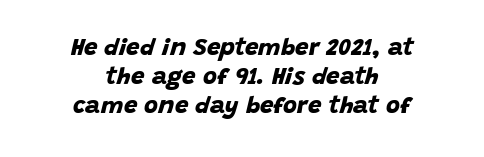
The image shows 24 px bold type; set centered, line spacing 1.2x, normal letter spacing, not underlined.
